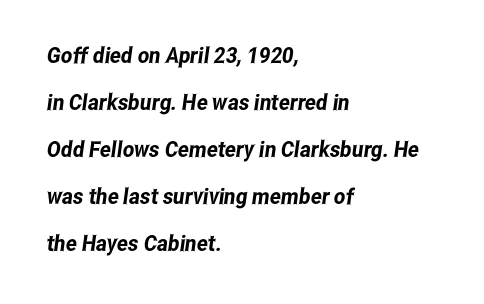
The image shows 22 px text type; set left-aligned, loose line spacing (2.14x), normal letter spacing, not underlined.
